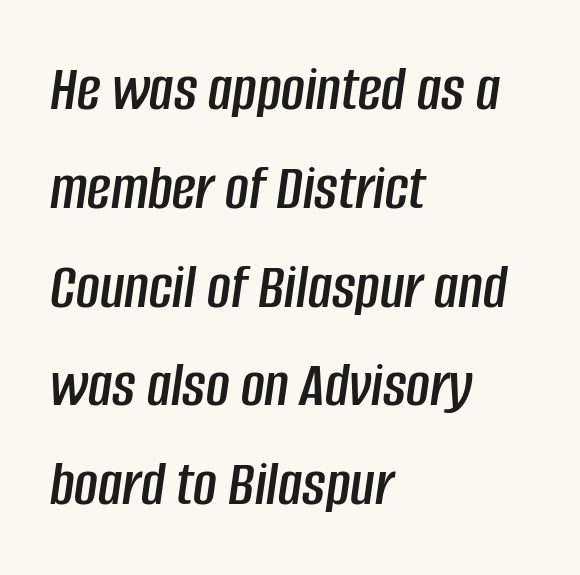
Q: Is the text italic (slanted)? A: Yes, it leans right by about 8 degrees.
Q: Is the text underlined? A: No.
Q: How is the paragraph aligned? A: Left-aligned.
Q: Is the spacing between letters normal or unusually wide? A: Normal.
Q: Is the spacing between lines tight, normal or loose? A: Normal.
Q: Width (condensed, normal, or wide)? A: Condensed.
Q: Stroke contrast? A: Low.
Q: x-height? A: Large.
Q: Monospaced? A: No.
